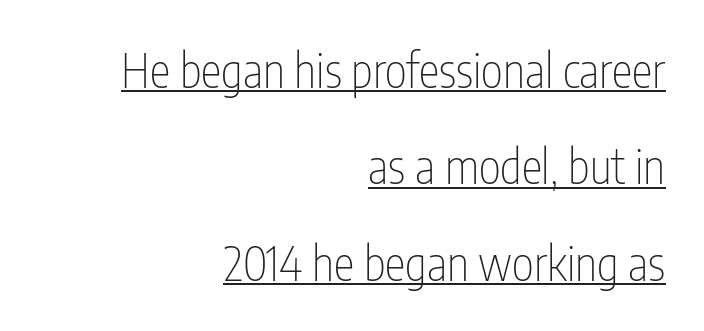
The image shows 47 px thin, condensed sans-serif type, upright; set right-aligned, loose line spacing (2.05x), normal letter spacing, underlined; low stroke contrast and a medium x-height.
